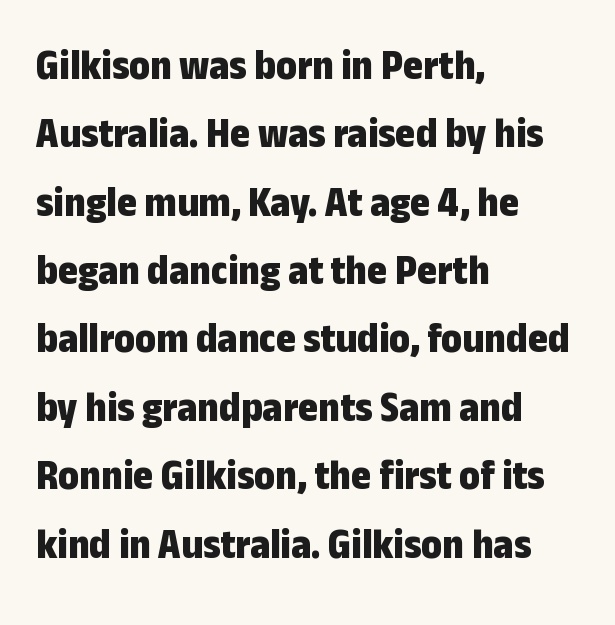
The image shows 43 px bold, condensed sans-serif type, upright; set left-aligned, normal line spacing (1.59x), normal letter spacing, not underlined; low stroke contrast and a medium x-height.
